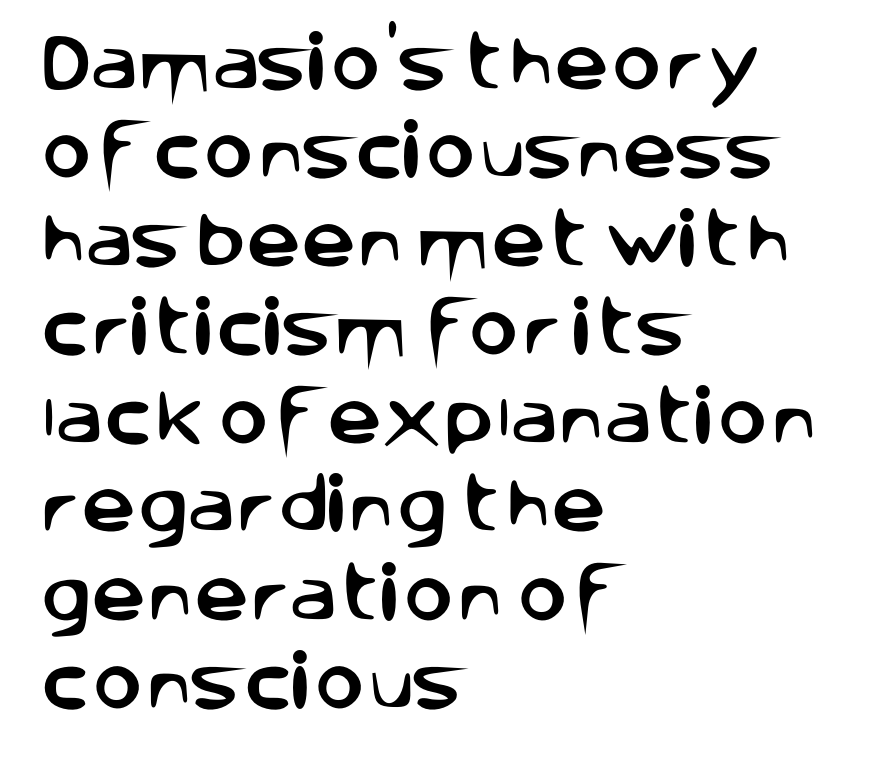
Short note: letters normally spaced. Each line starts at the same left margin while the right side varies. What's the leading like? Ordinary, nothing unusual. You could not count columns in this text — the font is proportionally spaced. Each letter's strokes conclude bluntly, with no projecting serifs.
